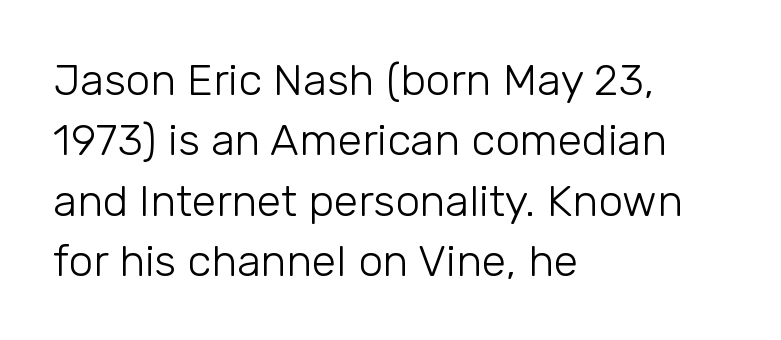
How are the letters spaced? Ordinarily, with no added tracking. The type sits square on the baseline with zero lean. The letters advance in unequal steps, a hallmark of proportional type. Glance below the letters and you will spot only blank space. These glyphs show unthickened strokes, regular width or finer.
